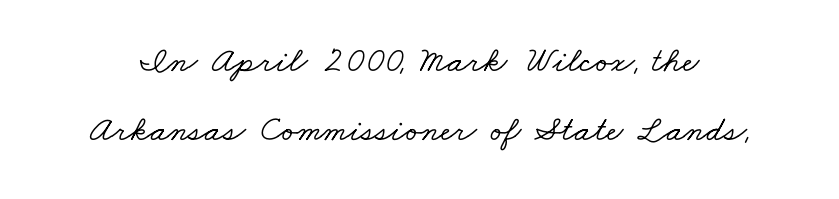
Q: Is the typeface a serif or a sans-serif typeface? A: Serif.
Q: Is the text underlined? A: No.
Q: Is the spacing between letters normal or unusually wide? A: Normal.
Q: Is the spacing between lines tight, normal or loose? A: Loose.
Q: Width (condensed, normal, or wide)? A: Wide.
Q: Stroke contrast? A: Low.
Q: x-height? A: Small.
Q: Monospaced? A: No.
